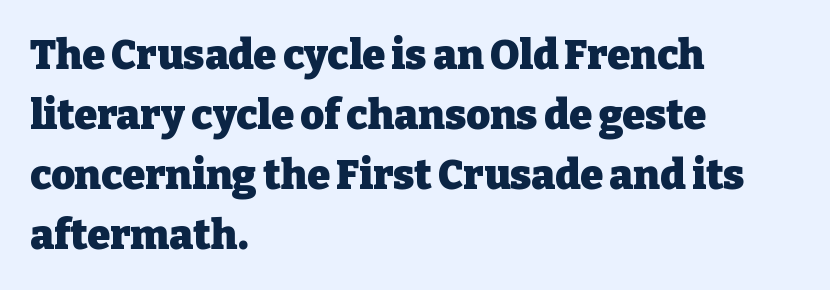
The image shows 41 px heavy serif type, upright; set left-aligned, normal line spacing (1.46x), normal letter spacing, not underlined; low stroke contrast and a medium x-height.
